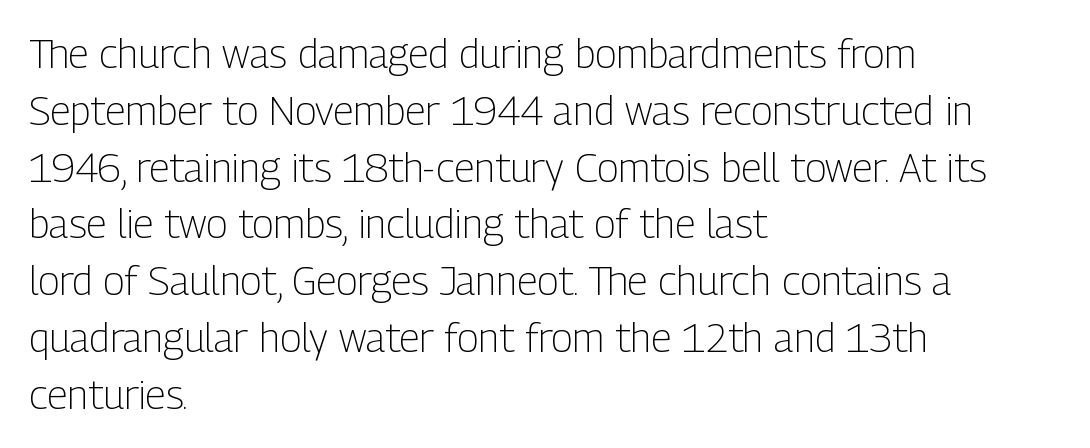
Q: Is the text bold? A: No.
Q: Is the text italic (slanted)? A: No, it is upright.
Q: Is the typeface a serif or a sans-serif typeface? A: Sans-serif.
Q: Is the text underlined? A: No.
Q: How is the paragraph aligned? A: Left-aligned.
Q: Is the spacing between letters normal or unusually wide? A: Normal.
Q: Is the spacing between lines tight, normal or loose? A: Normal.
Q: Width (condensed, normal, or wide)? A: Condensed.
Q: Stroke contrast? A: Low.
Q: x-height? A: Medium.
Q: Monospaced? A: No.
